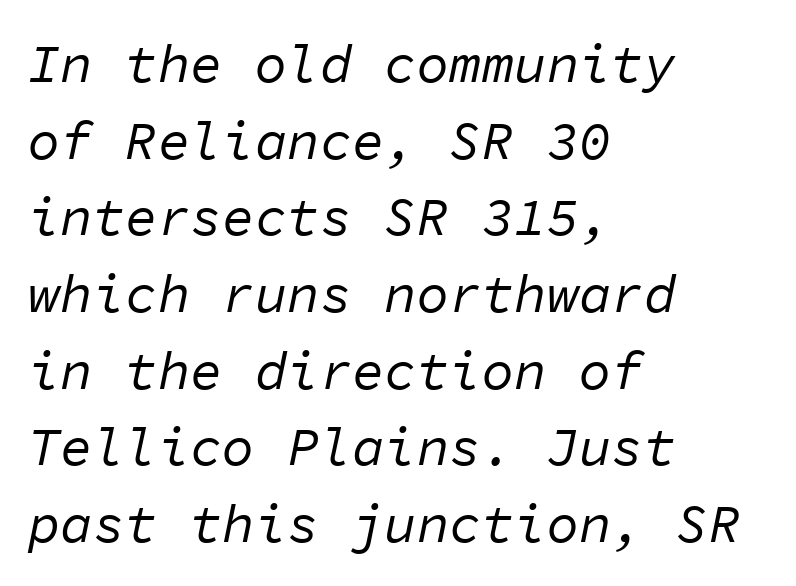
Q: Is the text bold? A: No.
Q: Is the text italic (slanted)? A: Yes, it leans right by about 11 degrees.
Q: Is the text underlined? A: No.
Q: How is the paragraph aligned? A: Left-aligned.
Q: Is the spacing between letters normal or unusually wide? A: Normal.
Q: Is the spacing between lines tight, normal or loose? A: Normal.
Q: Width (condensed, normal, or wide)? A: Normal.
Q: Stroke contrast? A: Low.
Q: x-height? A: Medium.
Q: Monospaced? A: Yes.
